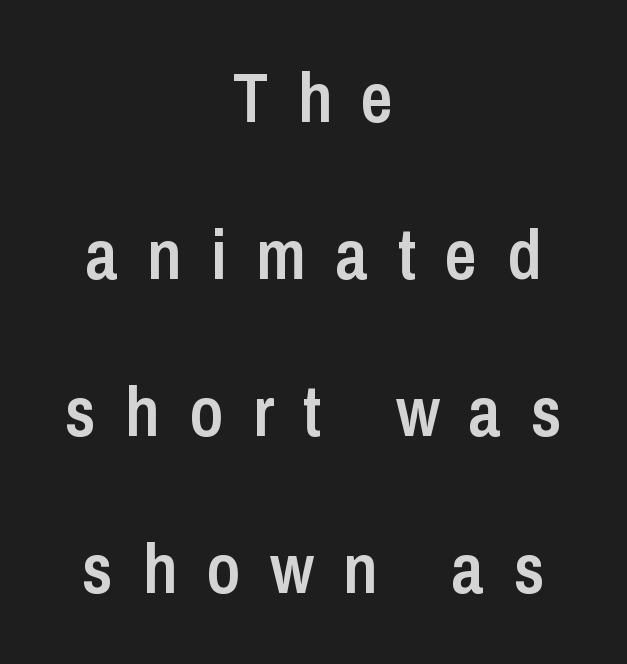
Q: Is the text bold? A: Semi-bold.
Q: Is the text italic (slanted)? A: No, it is upright.
Q: Is the typeface a serif or a sans-serif typeface? A: Sans-serif.
Q: Is the text underlined? A: No.
Q: How is the paragraph aligned? A: Centered.
Q: Is the spacing between letters normal or unusually wide? A: Unusually wide.
Q: Is the spacing between lines tight, normal or loose? A: Loose.
Q: Width (condensed, normal, or wide)? A: Condensed.
Q: Stroke contrast? A: Low.
Q: x-height? A: Medium.
Q: Monospaced? A: No.
